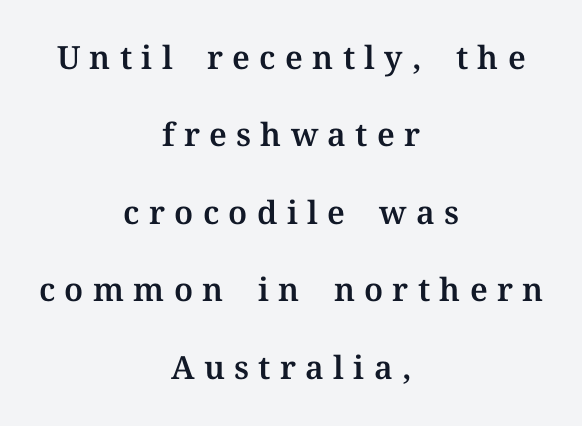
The image shows 32 px serif type, upright; set centered, loose line spacing (2.42x), unusually wide letter spacing (+0.29 em), not underlined; medium stroke contrast and a medium x-height.
